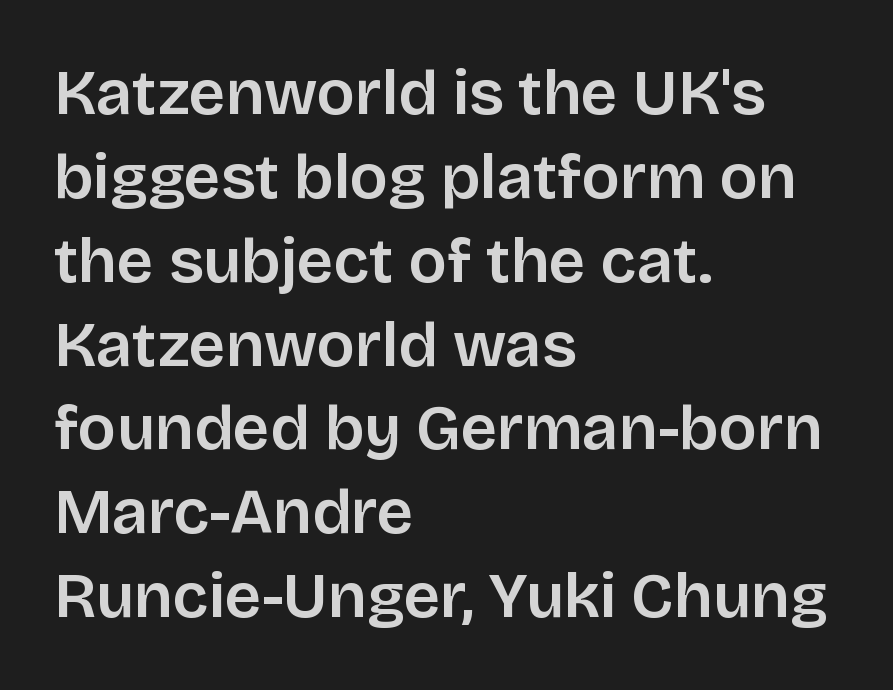
{"serif": "no", "italic": "no", "bold": "semi", "weight": "semibold", "width": "normal", "stroke_contrast": "low", "x_height": "large", "monospaced": "no", "underline": "no", "align": "left", "line_spacing": "normal", "line_spacing_ratio": 1.31, "letter_spacing": "normal", "letter_spacing_em": 0.0, "glyph_px": 64}
